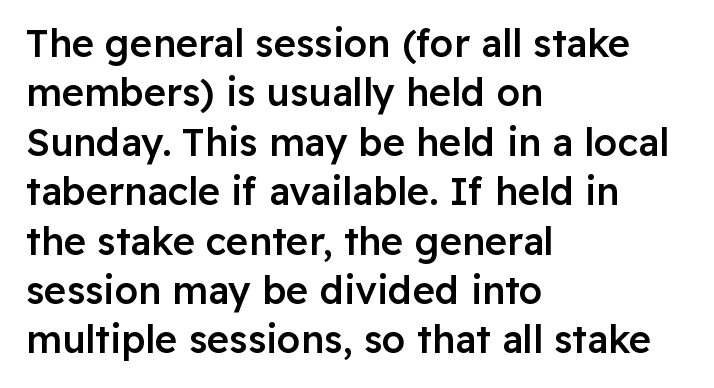
Q: Is the text bold? A: Semi-bold.
Q: Is the text italic (slanted)? A: No, it is upright.
Q: Is the typeface a serif or a sans-serif typeface? A: Sans-serif.
Q: Is the text underlined? A: No.
Q: How is the paragraph aligned? A: Left-aligned.
Q: Is the spacing between letters normal or unusually wide? A: Normal.
Q: Is the spacing between lines tight, normal or loose? A: Normal.
Q: Width (condensed, normal, or wide)? A: Normal.
Q: Stroke contrast? A: Low.
Q: x-height? A: Medium.
Q: Monospaced? A: No.
